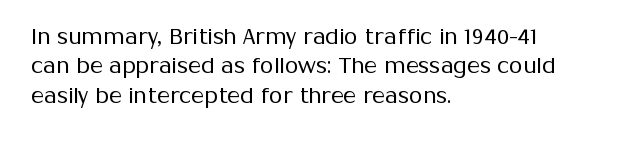
Q: Is the text bold? A: No.
Q: Is the text italic (slanted)? A: No, it is upright.
Q: Is the text underlined? A: No.
Q: How is the paragraph aligned? A: Left-aligned.
Q: Is the spacing between letters normal or unusually wide? A: Normal.
Q: Is the spacing between lines tight, normal or loose? A: Normal.
